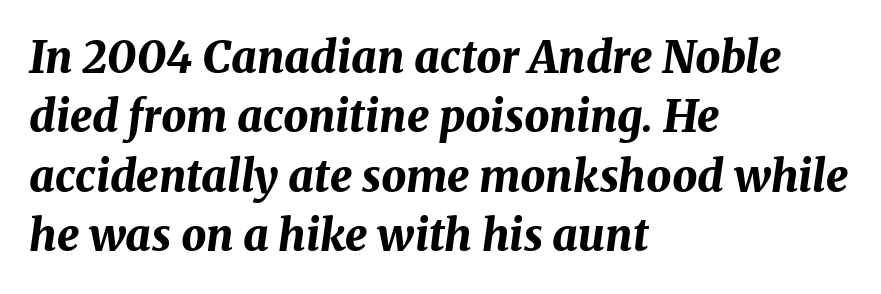
Q: Is the text bold? A: Yes.
Q: Is the text italic (slanted)? A: Yes, it leans right by about 8 degrees.
Q: Is the text underlined? A: No.
Q: How is the paragraph aligned? A: Left-aligned.
Q: Is the spacing between letters normal or unusually wide? A: Normal.
Q: Is the spacing between lines tight, normal or loose? A: Normal.
Q: Width (condensed, normal, or wide)? A: Normal.
Q: Stroke contrast? A: Medium.
Q: x-height? A: Medium.
Q: Monospaced? A: No.
